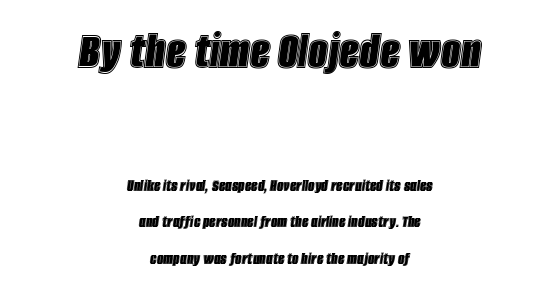
Is the letter spacing exaggerated? No — it looks like the ordinary default. The baseline area is clear. Designer's note — italics engaged. A typesetter would call this proportional, since set widths differ per character. The passage is arranged like a title page — every line centered.
